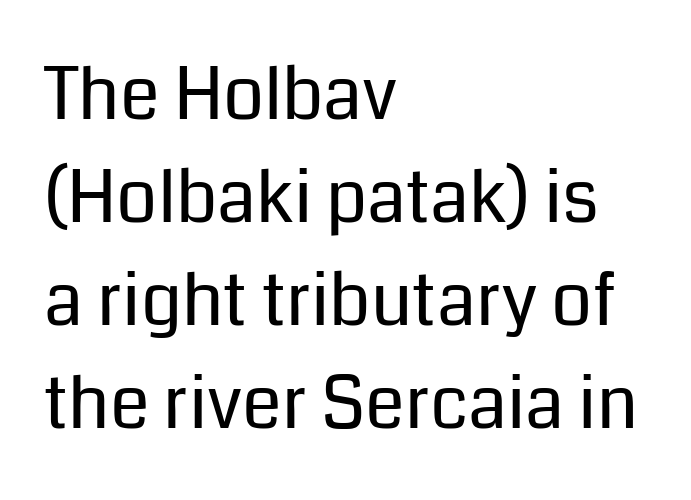
The face used here is proportionally spaced, like ordinary book or web type. The font's upright variant was chosen for this text. Left-aligned paragraph, ragged on the right. This block has exactly the height ordinary leading produces. Words float on clear page, feet unadorned.
